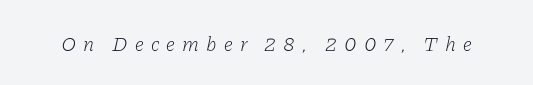
Stroke mass is kept to a normal reading level or below. Clear beneath every line of the passage. Italic? Definitely — the glyphs are oblique. Tracking here is generous; glyphs stand well apart from one another.
